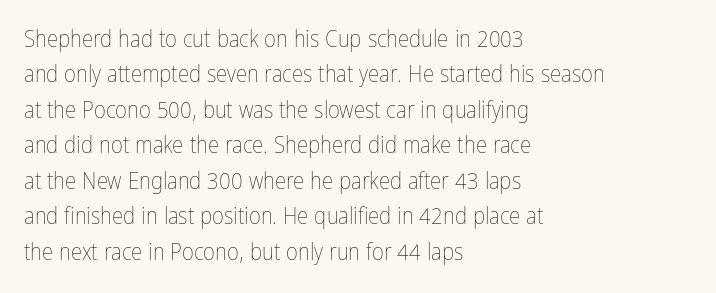
Q: Is the text bold? A: No.
Q: Is the text italic (slanted)? A: No, it is upright.
Q: Is the text underlined? A: No.
Q: How is the paragraph aligned? A: Left-aligned.
Q: Is the spacing between letters normal or unusually wide? A: Normal.
Q: Is the spacing between lines tight, normal or loose? A: Normal.
